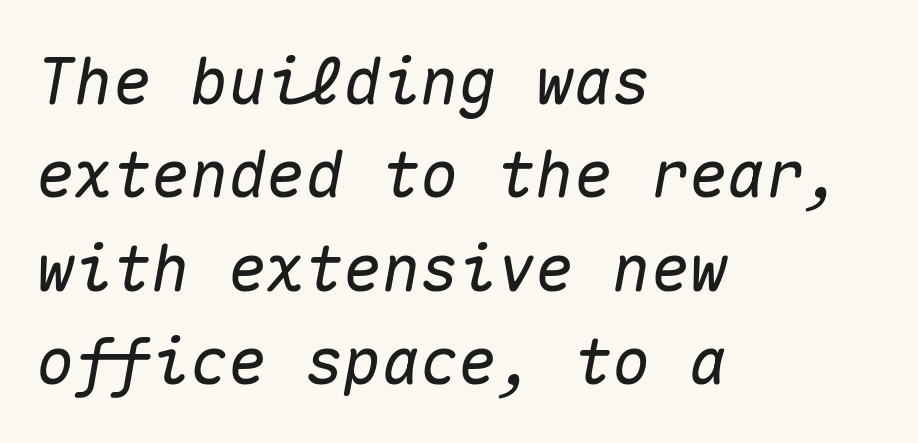
The image shows 64 px text type, italic (leaning right), monospaced; set left-aligned, normal line spacing (1.46x), normal letter spacing, not underlined; medium stroke contrast and a medium x-height.
